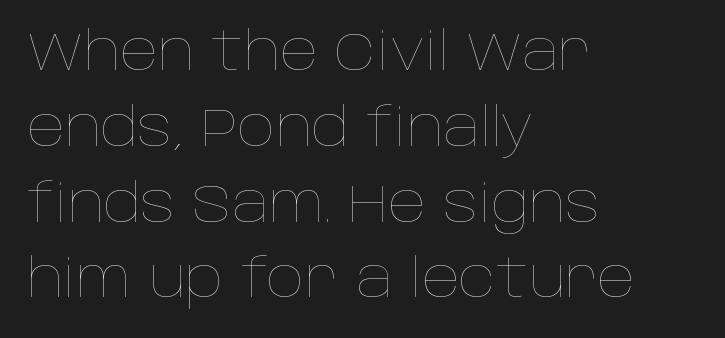
Q: Is the text bold? A: No.
Q: Is the text italic (slanted)? A: No, it is upright.
Q: Is the text underlined? A: No.
Q: How is the paragraph aligned? A: Left-aligned.
Q: Is the spacing between letters normal or unusually wide? A: Normal.
Q: Is the spacing between lines tight, normal or loose? A: Normal.
Q: Width (condensed, normal, or wide)? A: Normal.
Q: Stroke contrast? A: Low.
Q: x-height? A: Large.
Q: Monospaced? A: No.
